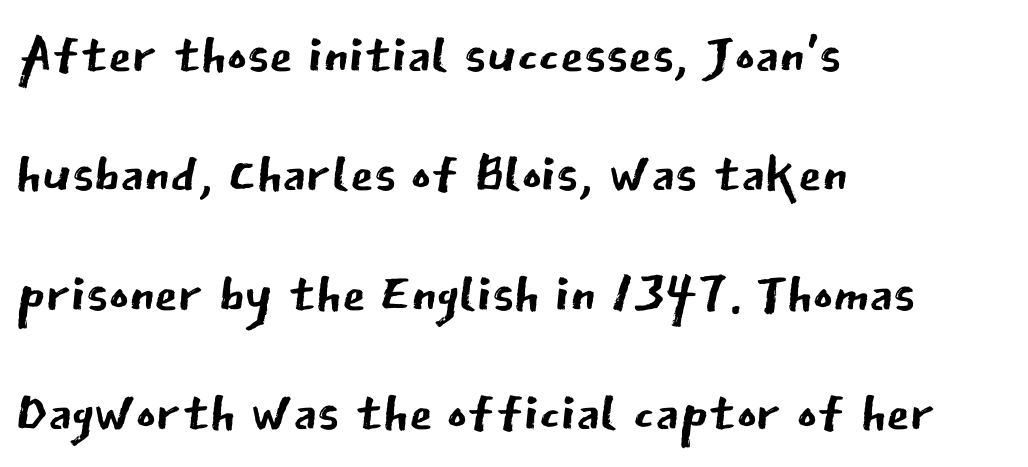
{"serif": "no", "italic": "no", "bold": "no", "weight": "regular", "width": "normal", "stroke_contrast": "low", "x_height": "medium", "monospaced": "no", "underline": "no", "align": "left", "line_spacing": "normal", "line_spacing_ratio": 1.57, "letter_spacing": "normal", "letter_spacing_em": 0.0, "glyph_px": 76}
